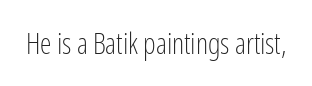
Q: Is the text bold? A: No.
Q: Is the text italic (slanted)? A: No, it is upright.
Q: Is the typeface a serif or a sans-serif typeface? A: Sans-serif.
Q: Is the text underlined? A: No.
Q: Is the spacing between letters normal or unusually wide? A: Normal.
Q: Width (condensed, normal, or wide)? A: Condensed.
Q: Stroke contrast? A: Low.
Q: x-height? A: Medium.
Q: Monospaced? A: No.
